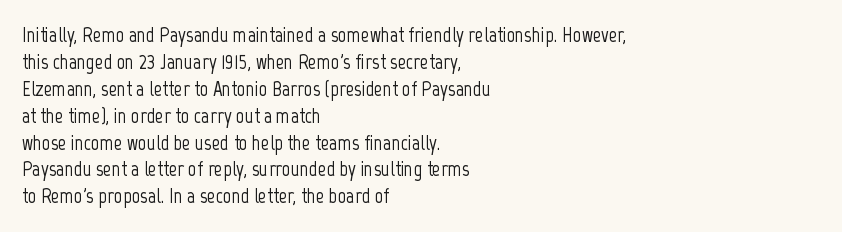
Q: Is the text italic (slanted)? A: No, it is upright.
Q: Is the text underlined? A: No.
Q: How is the paragraph aligned? A: Left-aligned.
Q: Is the spacing between letters normal or unusually wide? A: Normal.
Q: Is the spacing between lines tight, normal or loose? A: Normal.
